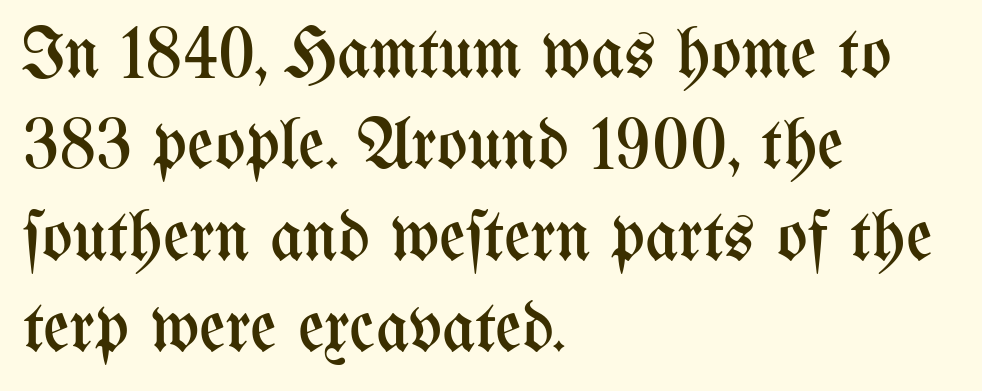
The block of text has a typical density, with ordinary space between rows. The typesetting does not lean heavy: it is not bold. Observe the ordinary spacing: letters are neighbours, not strangers. The face used here is proportionally spaced, like ordinary book or web type. Is the block centered? No — it sits flush against the left margin. A roman cut, with each character standing at attention.
